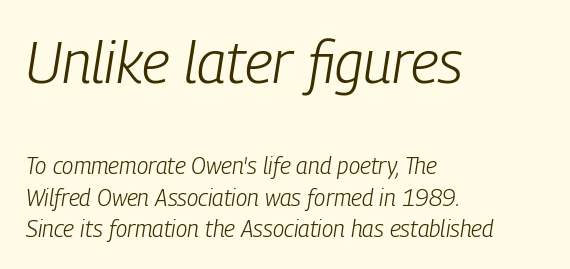
The image shows 58 px light, condensed type, italic (leaning right); set left-aligned, normal line spacing (1.36x), normal letter spacing, not underlined; the first (top) block is 2.52x larger; low stroke contrast and a medium x-height.
